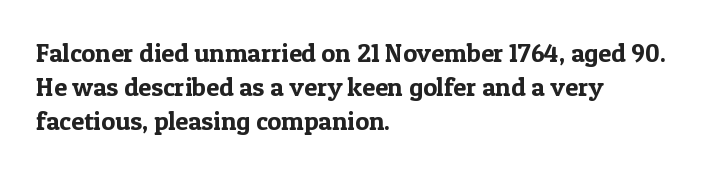
Q: Is the text italic (slanted)? A: No, it is upright.
Q: Is the text underlined? A: No.
Q: How is the paragraph aligned? A: Left-aligned.
Q: Is the spacing between letters normal or unusually wide? A: Normal.
Q: Is the spacing between lines tight, normal or loose? A: Normal.
